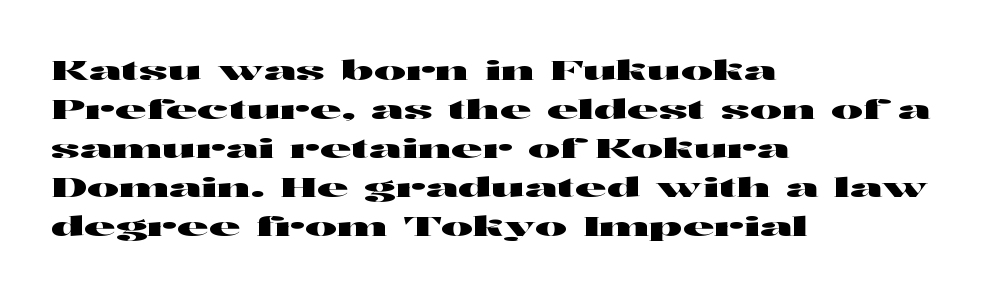
The image shows 27 px text type, upright; set left-aligned, normal line spacing (1.44x), normal letter spacing, not underlined.
